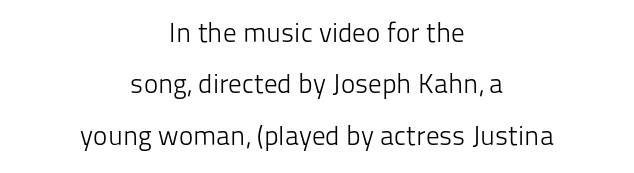
The image shows 27 px text type, upright; set centered, loose line spacing (1.9x), normal letter spacing, not underlined.
